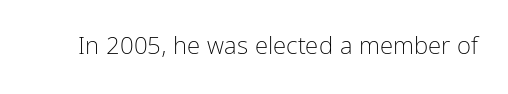
Q: Is the text bold? A: No.
Q: Is the text italic (slanted)? A: No, it is upright.
Q: Is the text underlined? A: No.
Q: Is the spacing between letters normal or unusually wide? A: Normal.
